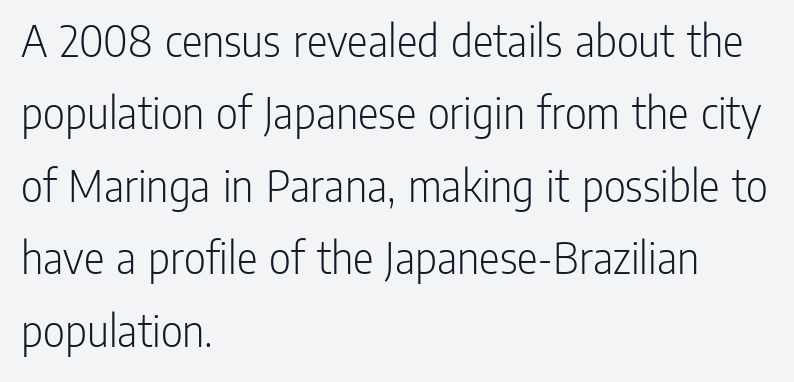
{"serif": "no", "italic": "no", "bold": "no", "weight": "light", "width": "condensed", "stroke_contrast": "low", "x_height": "medium", "monospaced": "no", "underline": "no", "align": "left", "line_spacing": "normal", "line_spacing_ratio": 1.51, "letter_spacing": "normal", "letter_spacing_em": 0.0, "glyph_px": 48}
